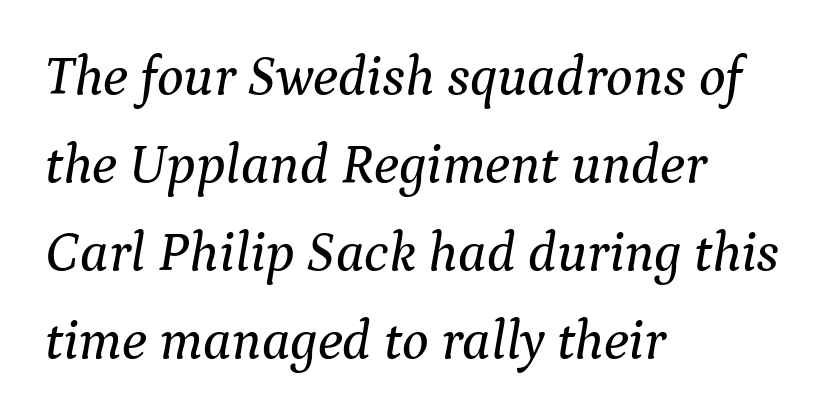
The image shows 56 px serif type, italic (leaning right); set left-aligned, normal line spacing (1.57x), normal letter spacing, not underlined; medium stroke contrast and a medium x-height.
